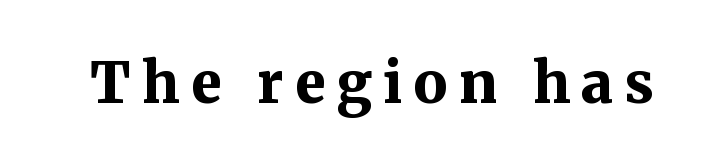
The gaps between neighbouring characters are conspicuously large. Stroke terminals: seriffed. Beneath every word, the page is bare. Note the varied advance widths — an 'i' is clearly narrower than an 'm'. Does the lettering tilt? It doesn't — this is upright.
